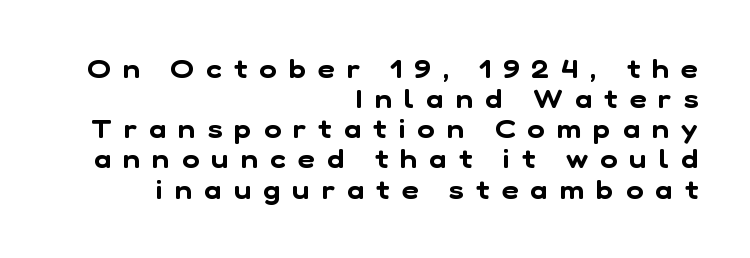
The image shows 26 px text type; set right-aligned, line spacing 1.16x, unusually wide letter spacing (+0.47 em), not underlined.
